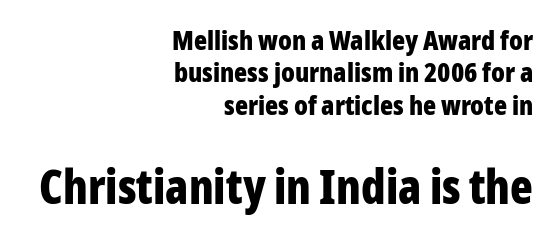
Q: Is the text bold? A: Yes.
Q: Is the text italic (slanted)? A: No, it is upright.
Q: Is the typeface a serif or a sans-serif typeface? A: Sans-serif.
Q: Is the text underlined? A: No.
Q: How is the paragraph aligned? A: Right-aligned.
Q: Is the spacing between letters normal or unusually wide? A: Normal.
Q: Which block of text is set in a larger size, the first (top) or the second (bottom)? A: The second (bottom) one.
Q: Width (condensed, normal, or wide)? A: Condensed.
Q: Stroke contrast? A: Low.
Q: x-height? A: Medium.
Q: Monospaced? A: No.
